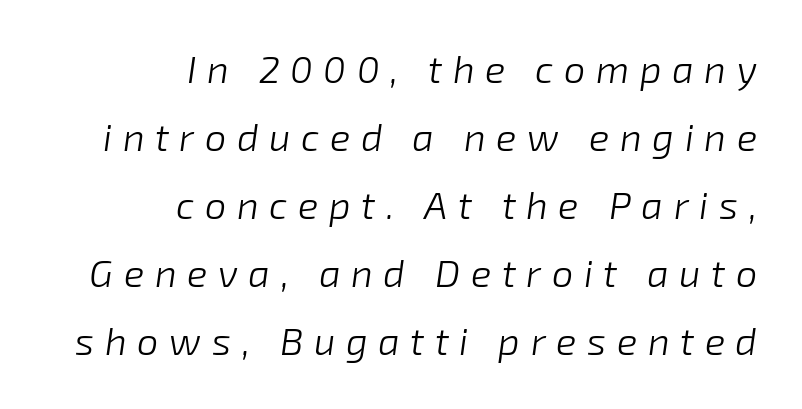
Each word looks stretched out because of the extra space between its letters. Character widths vary here, with narrow letters taking less room than wide ones. The lines in this sample share a right terminus and differ only in where they begin. The rendering applies a slant to the glyphs. The glyphs are unaccompanied by any horizontal stroke below them. The font is comparable to plain body text, perhaps lighter.
